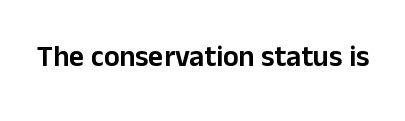
The image shows 29 px sans-serif type, upright; set normal letter spacing, not underlined; low stroke contrast and a medium x-height.
